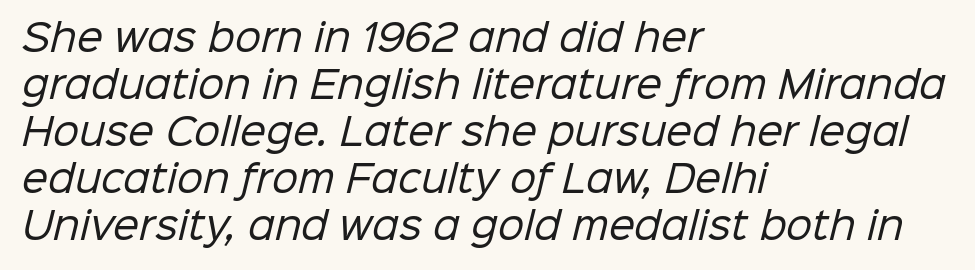
Bold? No — there's no thickening of the strokes. Normally led — the rows are evenly, conventionally spaced. You could call the tracking neutral — neither tight nor loose. The font family rendered here belongs to the sans-serif group. The passage shown is typed in a proportional face where columns would drift.
